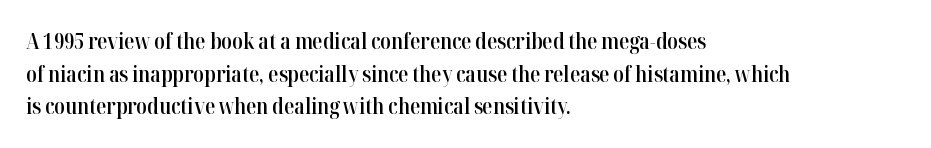
Q: Is the text bold? A: Semi-bold.
Q: Is the text italic (slanted)? A: No, it is upright.
Q: Is the text underlined? A: No.
Q: How is the paragraph aligned? A: Left-aligned.
Q: Is the spacing between letters normal or unusually wide? A: Normal.
Q: Is the spacing between lines tight, normal or loose? A: Normal.
